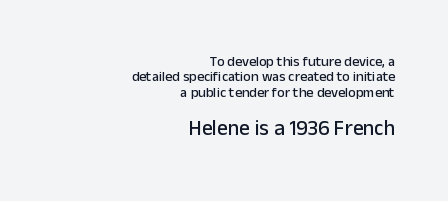
{"italic": "no", "underline": "no", "align": "right", "line_spacing": "tight", "line_spacing_ratio": 1.1, "letter_spacing": "normal", "letter_spacing_em": 0.0, "larger_block": "second", "size_ratio": 1.5, "glyph_px": 21}
